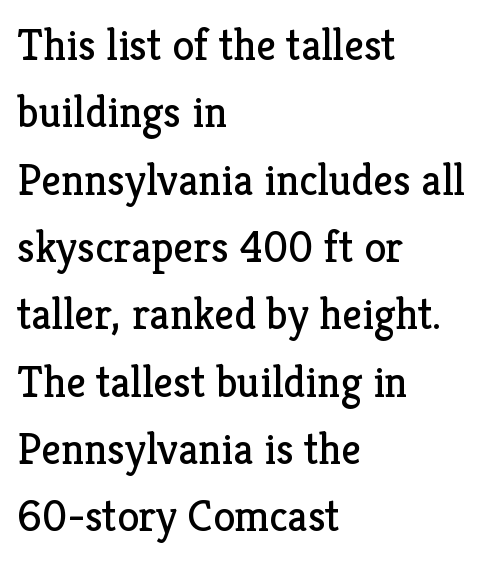
{"serif": "yes", "italic": "no", "bold": "no", "weight": "regular", "width": "normal", "stroke_contrast": "low", "x_height": "medium", "monospaced": "no", "underline": "no", "align": "left", "line_spacing": "normal", "line_spacing_ratio": 1.53, "letter_spacing": "normal", "letter_spacing_em": 0.0, "glyph_px": 44}
